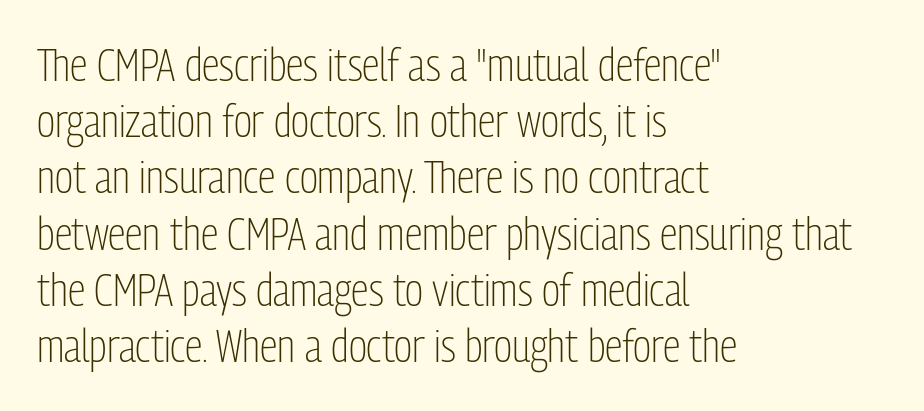
Is the stroke heavy? The answer is a plain regular-or-lighter. Here the designer chose a conventional face with non-uniform glyph widths. Look at the bottom of the vertical strokes: they stop flat, with no serifs. A typesetter would call this leading conventional body-copy spacing. The axis of the letterforms is exactly vertical. This rendering uses left alignment, leaving the right contour irregular.
